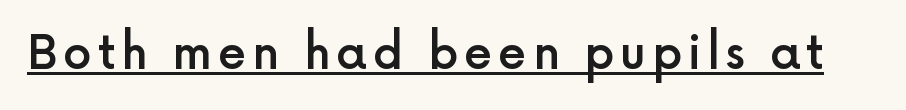
Q: Is the text bold? A: Semi-bold.
Q: Is the text italic (slanted)? A: No, it is upright.
Q: Is the typeface a serif or a sans-serif typeface? A: Sans-serif.
Q: Is the text underlined? A: Yes.
Q: Width (condensed, normal, or wide)? A: Normal.
Q: x-height? A: Medium.
Q: Monospaced? A: No.
